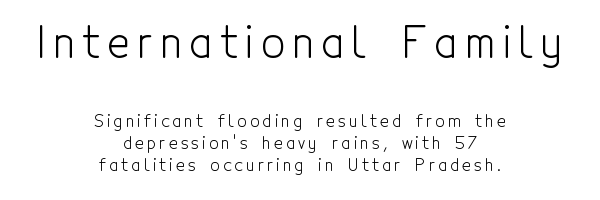
Q: Is the text bold? A: No.
Q: Is the text italic (slanted)? A: No, it is upright.
Q: Is the typeface a serif or a sans-serif typeface? A: Sans-serif.
Q: Is the text underlined? A: No.
Q: How is the paragraph aligned? A: Centered.
Q: Is the spacing between lines tight, normal or loose? A: Normal.
Q: Which block of text is set in a larger size, the first (top) or the second (bottom)? A: The first (top) one.
Q: Width (condensed, normal, or wide)? A: Condensed.
Q: x-height? A: Medium.
Q: Monospaced? A: No.
